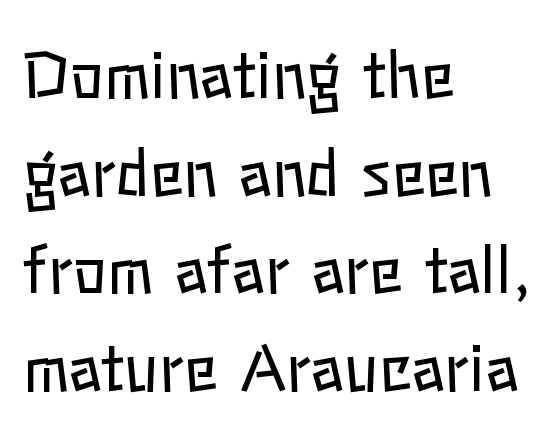
The image shows 63 px regular-weight type, upright; set left-aligned, normal line spacing (1.55x), normal letter spacing, not underlined; low stroke contrast and a medium x-height.
